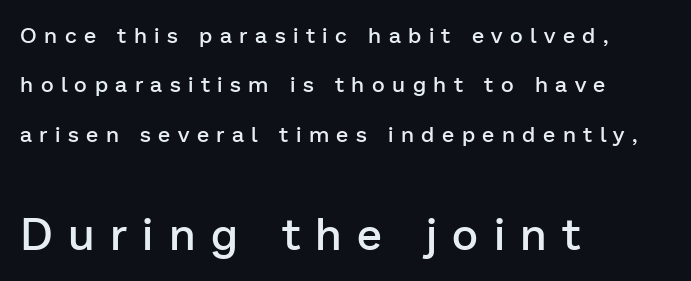
Underline: absent. The glyphs in this specimen are sans serif. Vertical spacing — loose. Students, this is semibold: more ink than regular, less than bold. Someone cranked the tracking dial way up on this one. A classic flush-left, rag-right setting is used for this passage.
